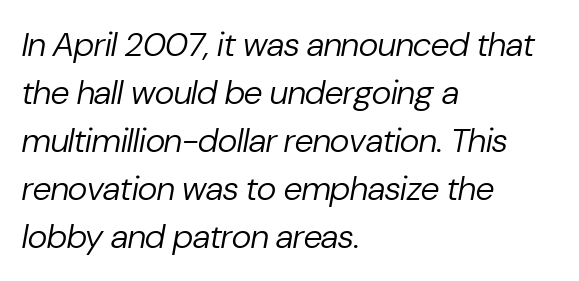
Q: Is the text bold? A: No.
Q: Is the text italic (slanted)? A: Yes, it leans right by about 10 degrees.
Q: Is the text underlined? A: No.
Q: How is the paragraph aligned? A: Left-aligned.
Q: Is the spacing between letters normal or unusually wide? A: Normal.
Q: Is the spacing between lines tight, normal or loose? A: Normal.
Q: Width (condensed, normal, or wide)? A: Normal.
Q: Stroke contrast? A: Low.
Q: x-height? A: Medium.
Q: Monospaced? A: No.
